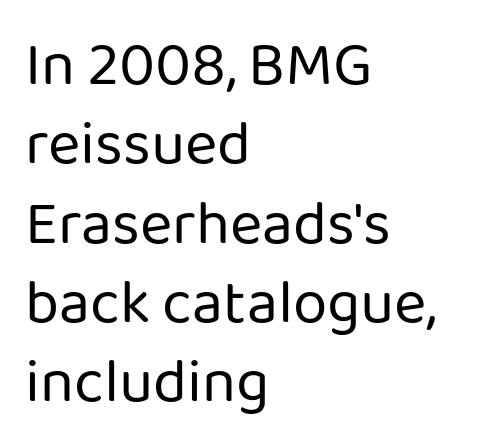
Descenders are the only things crossing below the line. Interline gaps are of average width in this sample. Horizontal alignment here is leftward, the default for most running prose. A typesetter would mark this as roman, not italic.
